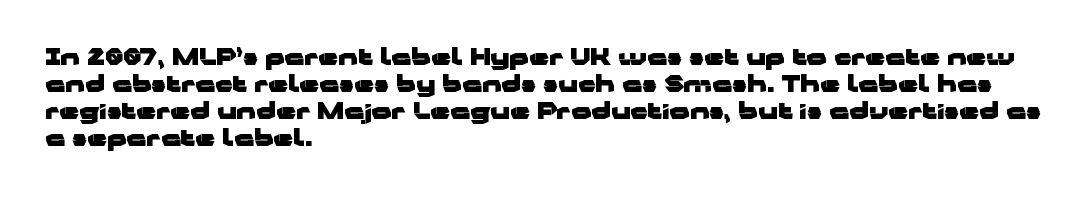
Q: Is the text bold? A: Yes.
Q: Is the text italic (slanted)? A: No, it is upright.
Q: Is the text underlined? A: No.
Q: How is the paragraph aligned? A: Left-aligned.
Q: Is the spacing between letters normal or unusually wide? A: Normal.
